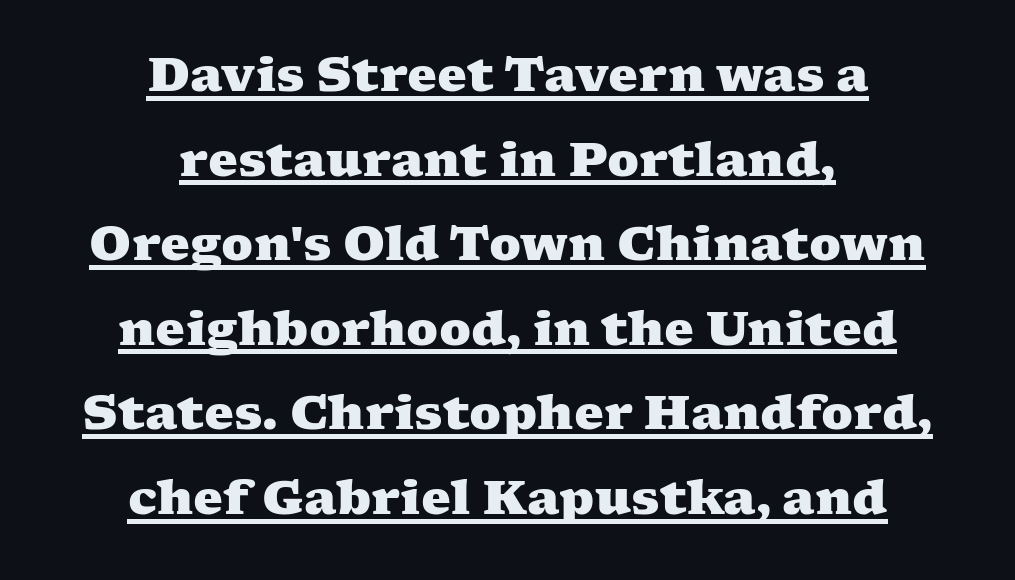
Q: Is the text bold? A: Yes.
Q: Is the typeface a serif or a sans-serif typeface? A: Serif.
Q: Is the text underlined? A: Yes.
Q: How is the paragraph aligned? A: Centered.
Q: Is the spacing between letters normal or unusually wide? A: Normal.
Q: Width (condensed, normal, or wide)? A: Wide.
Q: Stroke contrast? A: Medium.
Q: x-height? A: Medium.
Q: Monospaced? A: No.
